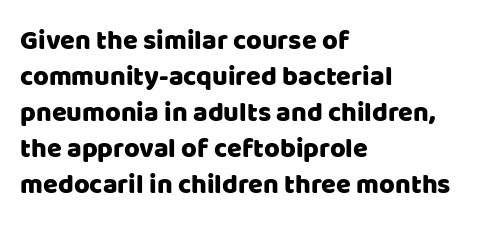
Vertically, the passage feels balanced, rows spaced as you'd expect. The face used here is rendered with its standard letterfit. The words here are not underlined. Posture: straight, roman, zero tilt.
